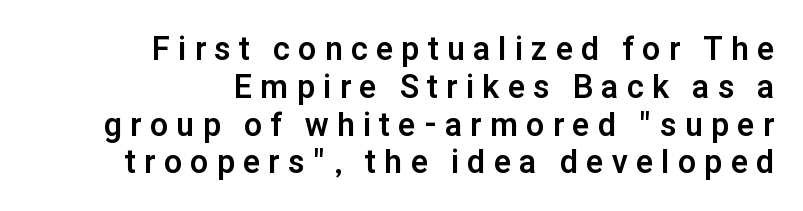
Each line ends at the same right margin while the left side varies. Words appear elongated and porous because spacing is wide. This rendering employs a face without finishing strokes, i.e., a sans-serif. I'd describe the lettering as bold — thick and assertive.
